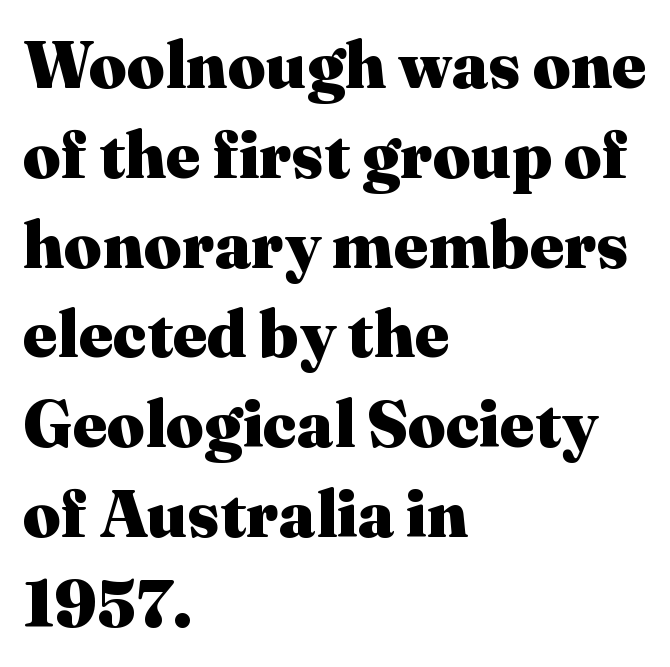
The paragraph has a hard left edge and a soft right edge. Honestly, there is no underline to notice here at all. Characters follow at the spacing the type designer built in. Looks like regular typesetting: each glyph gets only the width it needs.
